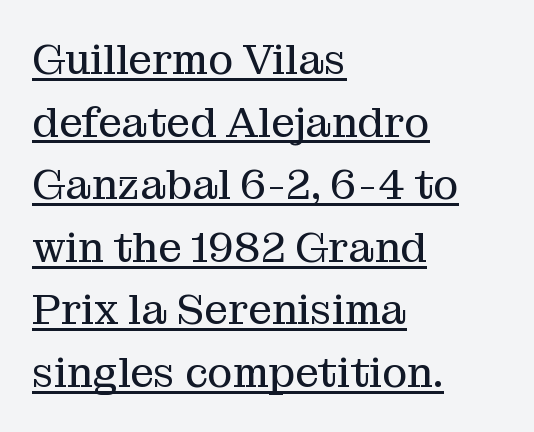
The image shows 42 px regular-weight serif type, upright; set left-aligned, normal line spacing (1.49x), normal letter spacing, underlined; medium stroke contrast and a medium x-height.
